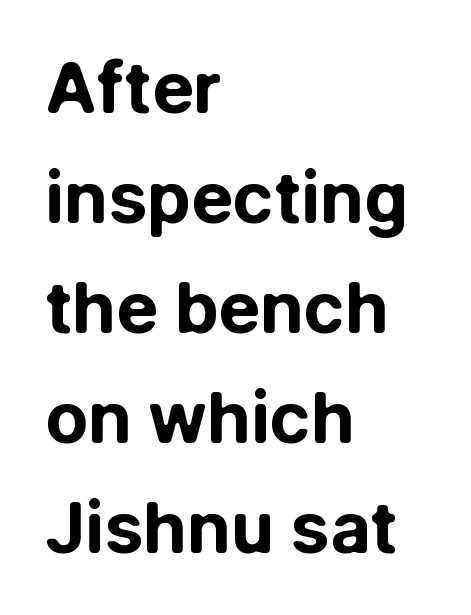
Q: Is the text bold? A: Yes.
Q: Is the text italic (slanted)? A: No, it is upright.
Q: Is the typeface a serif or a sans-serif typeface? A: Sans-serif.
Q: Is the text underlined? A: No.
Q: How is the paragraph aligned? A: Left-aligned.
Q: Is the spacing between letters normal or unusually wide? A: Normal.
Q: Is the spacing between lines tight, normal or loose? A: Normal.
Q: Width (condensed, normal, or wide)? A: Normal.
Q: Stroke contrast? A: Low.
Q: x-height? A: Medium.
Q: Monospaced? A: No.
